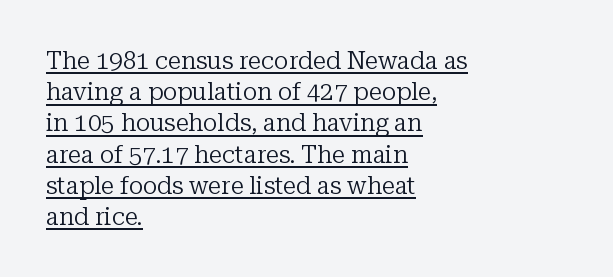
{"italic": "no", "bold": "no", "underline": "yes", "align": "left", "line_spacing": "normal", "line_spacing_ratio": 1.3, "letter_spacing": "normal", "letter_spacing_em": 0.0, "glyph_px": 24}
